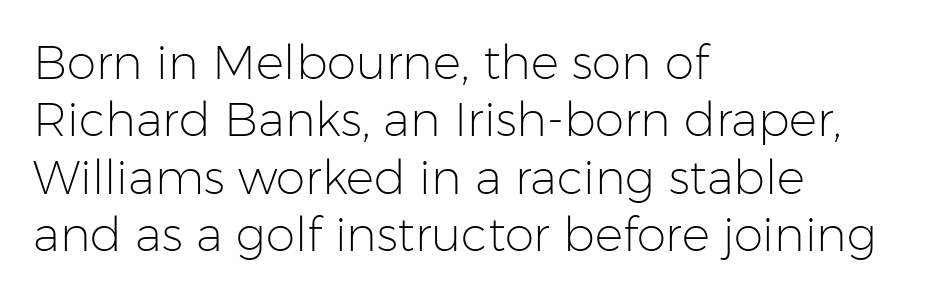
Q: Is the text bold? A: No.
Q: Is the text italic (slanted)? A: No, it is upright.
Q: Is the typeface a serif or a sans-serif typeface? A: Sans-serif.
Q: Is the text underlined? A: No.
Q: How is the paragraph aligned? A: Left-aligned.
Q: Is the spacing between letters normal or unusually wide? A: Normal.
Q: Width (condensed, normal, or wide)? A: Normal.
Q: Stroke contrast? A: Low.
Q: x-height? A: Medium.
Q: Monospaced? A: No.
